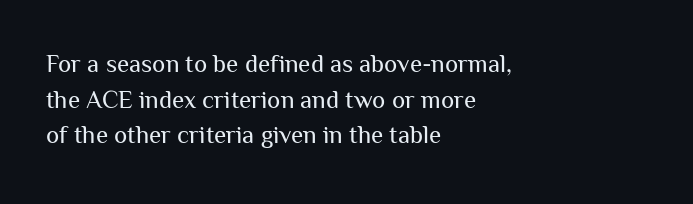
Q: Is the text bold? A: No.
Q: Is the text italic (slanted)? A: No, it is upright.
Q: Is the text underlined? A: No.
Q: How is the paragraph aligned? A: Left-aligned.
Q: Is the spacing between letters normal or unusually wide? A: Normal.
Q: Is the spacing between lines tight, normal or loose? A: Normal.
